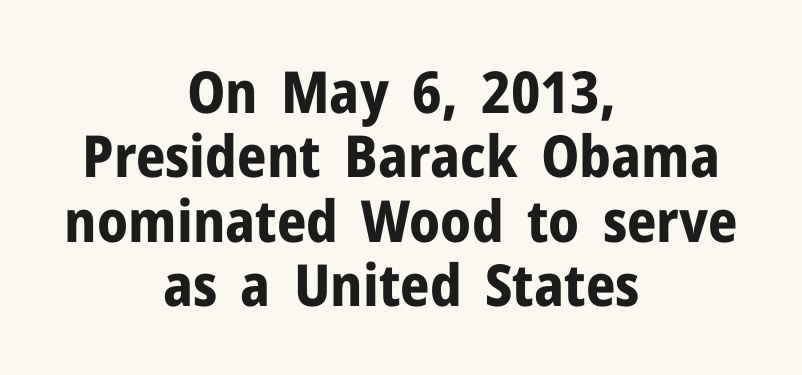
Q: Is the text bold? A: Yes.
Q: Is the text italic (slanted)? A: No, it is upright.
Q: Is the typeface a serif or a sans-serif typeface? A: Sans-serif.
Q: Is the text underlined? A: No.
Q: How is the paragraph aligned? A: Centered.
Q: Is the spacing between letters normal or unusually wide? A: Normal.
Q: Is the spacing between lines tight, normal or loose? A: Tight.
Q: Width (condensed, normal, or wide)? A: Normal.
Q: Stroke contrast? A: Low.
Q: x-height? A: Medium.
Q: Monospaced? A: No.
